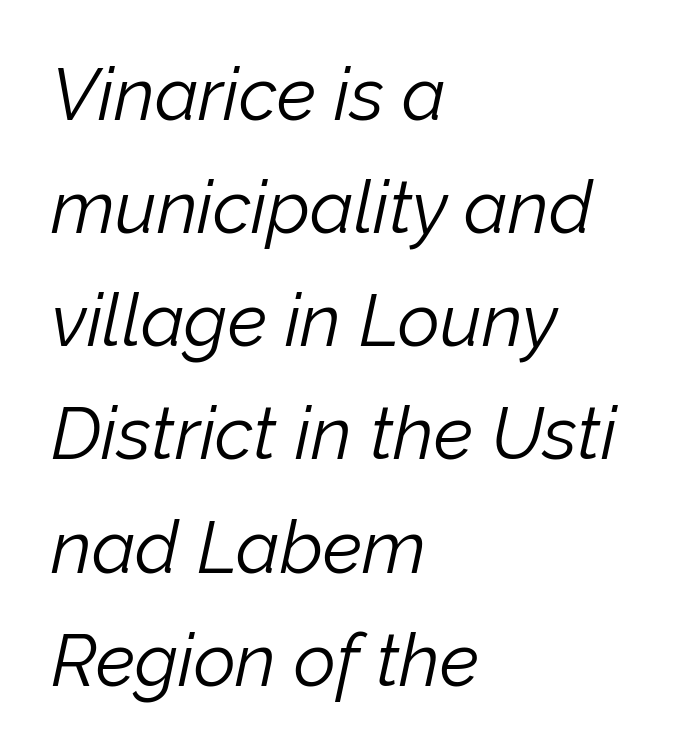
Caption: face not bold, strokes unweighted. This rendering leaves character spacing at its baseline value. Note the varied advance widths — an 'i' is clearly narrower than an 'm'. Does the leading feel generous? No, just average.
